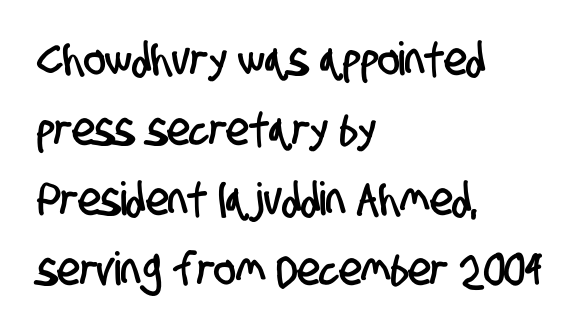
{"serif": "no", "width": "condensed", "stroke_contrast": "low", "x_height": "large", "monospaced": "no", "underline": "no", "align": "left", "line_spacing": "normal", "line_spacing_ratio": 1.52, "letter_spacing": "normal", "letter_spacing_em": 0.0, "glyph_px": 46}
